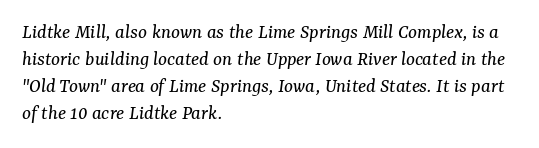
The image shows 21 px text type, italic (leaning right); set left-aligned, normal line spacing (1.29x), normal letter spacing, not underlined.
